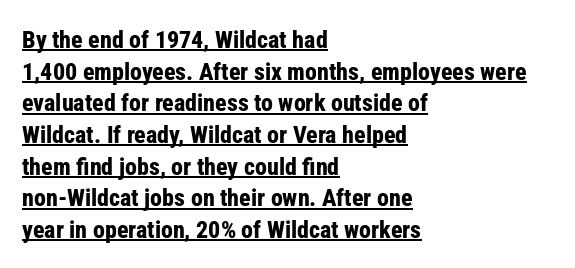
The image shows 24 px bold type, upright; set left-aligned, normal line spacing (1.32x), normal letter spacing, underlined.
